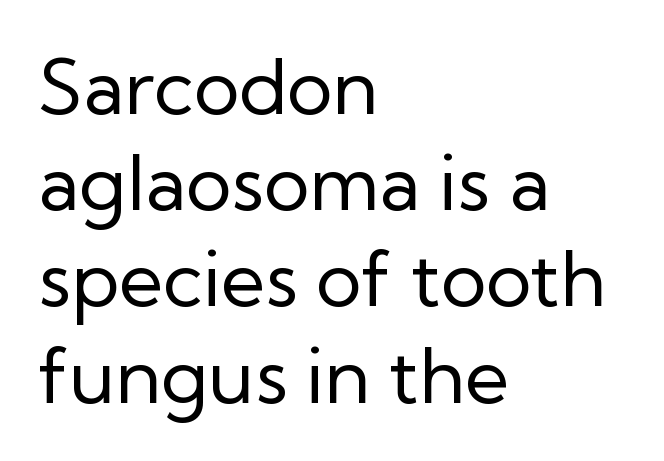
The line-height multiplier appears to be the usual default. Heft: none added — not bold. The rendering anchors every line to the left-hand side. Plain, unruled lines of type. A typesetter would call this proportional, since set widths differ per character. The lettering holds an erect, upright posture throughout.
